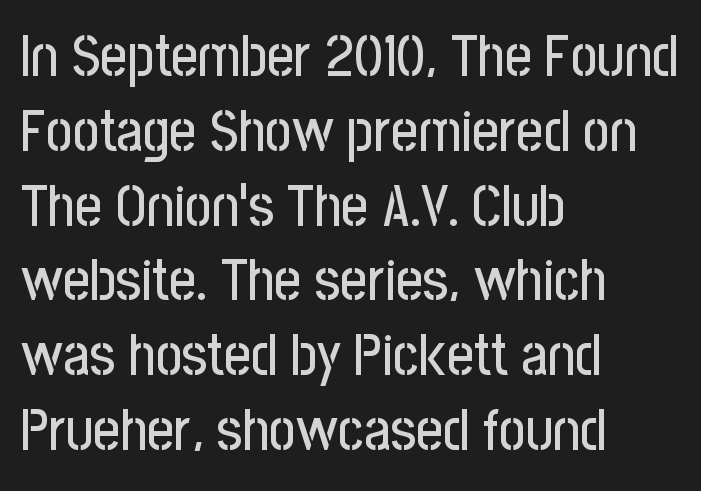
Q: Is the text italic (slanted)? A: No, it is upright.
Q: Is the typeface a serif or a sans-serif typeface? A: Sans-serif.
Q: Is the text underlined? A: No.
Q: How is the paragraph aligned? A: Left-aligned.
Q: Is the spacing between letters normal or unusually wide? A: Normal.
Q: Is the spacing between lines tight, normal or loose? A: Normal.
Q: Width (condensed, normal, or wide)? A: Condensed.
Q: Stroke contrast? A: Low.
Q: x-height? A: Medium.
Q: Monospaced? A: No.
